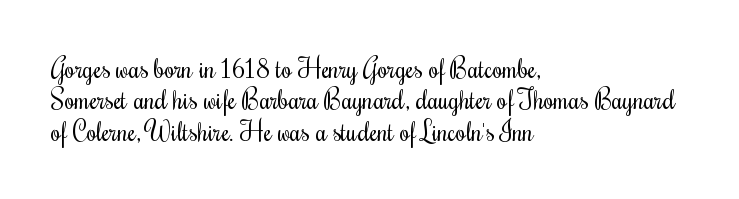
{"bold": "no", "underline": "no", "align": "left", "line_spacing_ratio": 1.21, "letter_spacing": "normal", "letter_spacing_em": 0.0, "glyph_px": 26}
